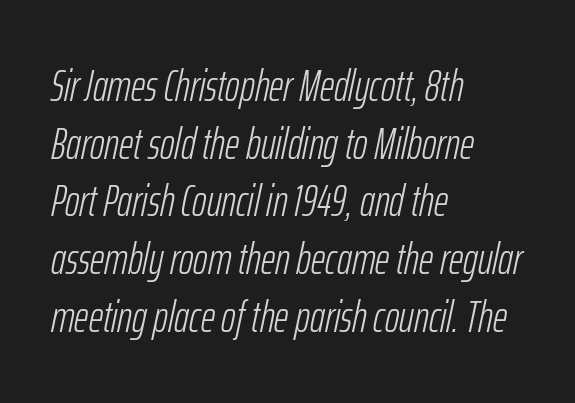
Q: Is the text bold? A: No.
Q: Is the text italic (slanted)? A: Yes, it leans right by about 12 degrees.
Q: Is the text underlined? A: No.
Q: How is the paragraph aligned? A: Left-aligned.
Q: Is the spacing between letters normal or unusually wide? A: Normal.
Q: Is the spacing between lines tight, normal or loose? A: Normal.
Q: Width (condensed, normal, or wide)? A: Condensed.
Q: Stroke contrast? A: Low.
Q: x-height? A: Medium.
Q: Monospaced? A: No.
